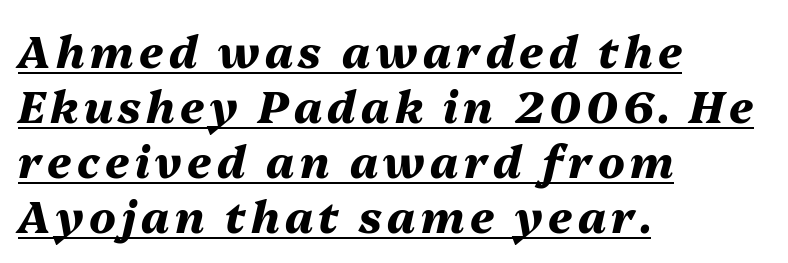
The rendering uses a bold face; every stroke is thick and dark. You could not count columns in this text — the font is proportionally spaced. Italic? Definitely — the glyphs are oblique. Honestly, the underline is the first thing you notice here. The typesetter chose a ragged-right arrangement here.
